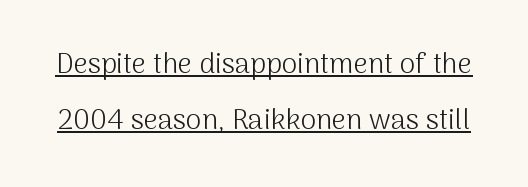
The image shows 28 px light sans-serif type, upright; set loose line spacing (2.0x), normal letter spacing, underlined; medium stroke contrast and a medium x-height.
